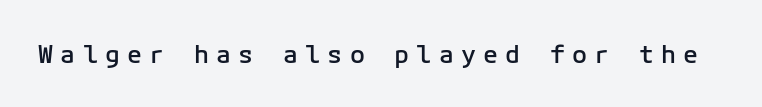
The image shows 25 px text type, upright; set unusually wide letter spacing (+0.29 em), not underlined.
